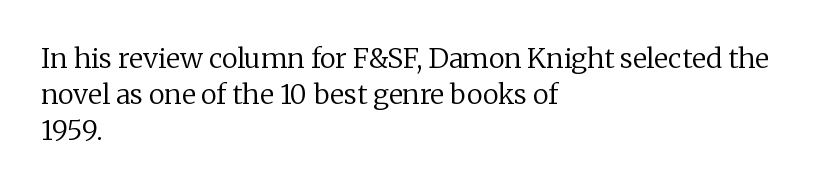
The image shows 27 px text type, upright; set left-aligned, normal line spacing (1.34x), normal letter spacing, not underlined.
